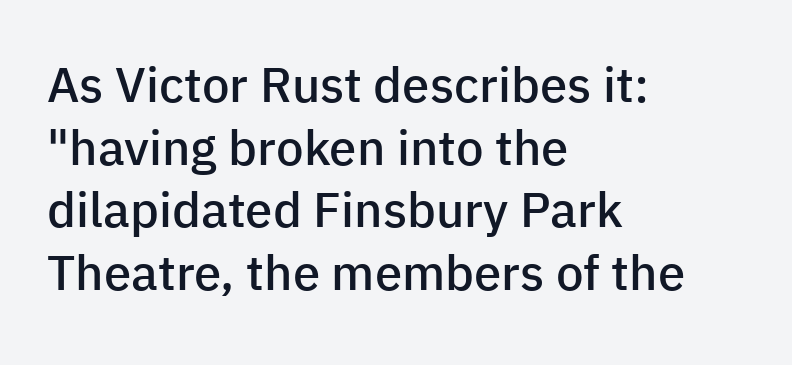
Font category for this specimen: sans-serif. Posture: straight, roman, zero tilt. Each glyph is drawn with semibold strokes, heavier than normal yet not fully bold. Each letter keeps its own natural width here, so spacing adapts to shape.
